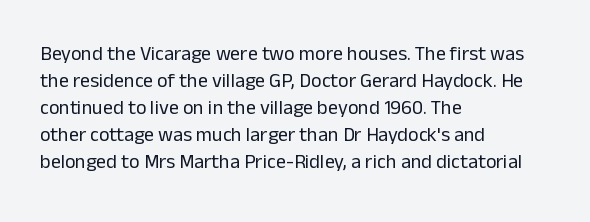
The image shows 20 px text type, upright; set left-aligned, normal line spacing (1.35x), normal letter spacing, not underlined.
